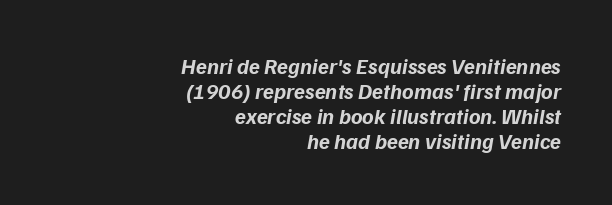
{"bold": "yes", "underline": "no", "align": "right", "line_spacing": "tight", "line_spacing_ratio": 1.13, "letter_spacing": "normal", "letter_spacing_em": 0.0, "glyph_px": 22}
